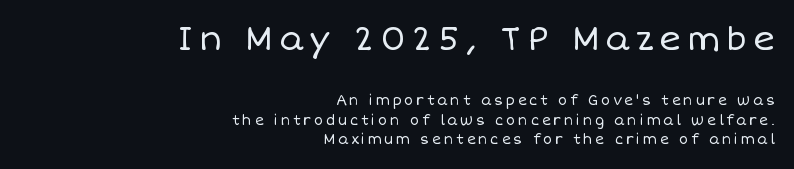
Stroke mass is kept to a normal reading level or below. Only glyphs here, with clear space below each row. Does the leading feel generous? No, just average. The letters in the upper block stand taller than those in the block below. Casual observation: everything's shoved over to the right. You could not count columns in this text — the font is proportionally spaced.
